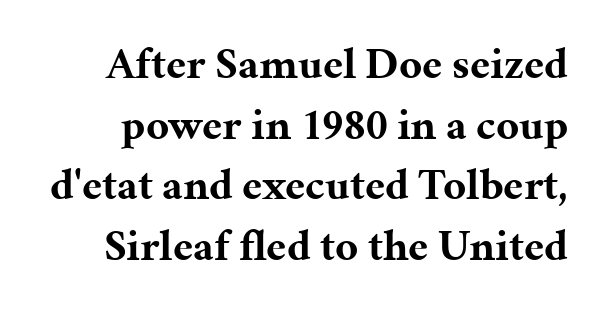
{"serif": "yes", "italic": "no", "bold": "yes", "weight": "bold", "width": "normal", "stroke_contrast": "medium", "x_height": "medium", "monospaced": "no", "underline": "no", "line_spacing": "normal", "line_spacing_ratio": 1.38, "letter_spacing": "normal", "letter_spacing_em": 0.0, "glyph_px": 44}
